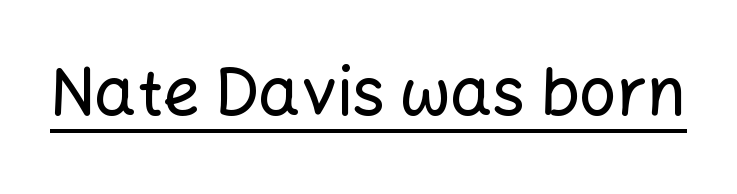
The typography opts for an upright posture over an oblique one. A typesetter would call this zero additional tracking. Serifs: no, the terminals of the letterforms are clean. Spacing verdict: proportional, widths tailored to each character. The rendered words wear a rule along their underside.
